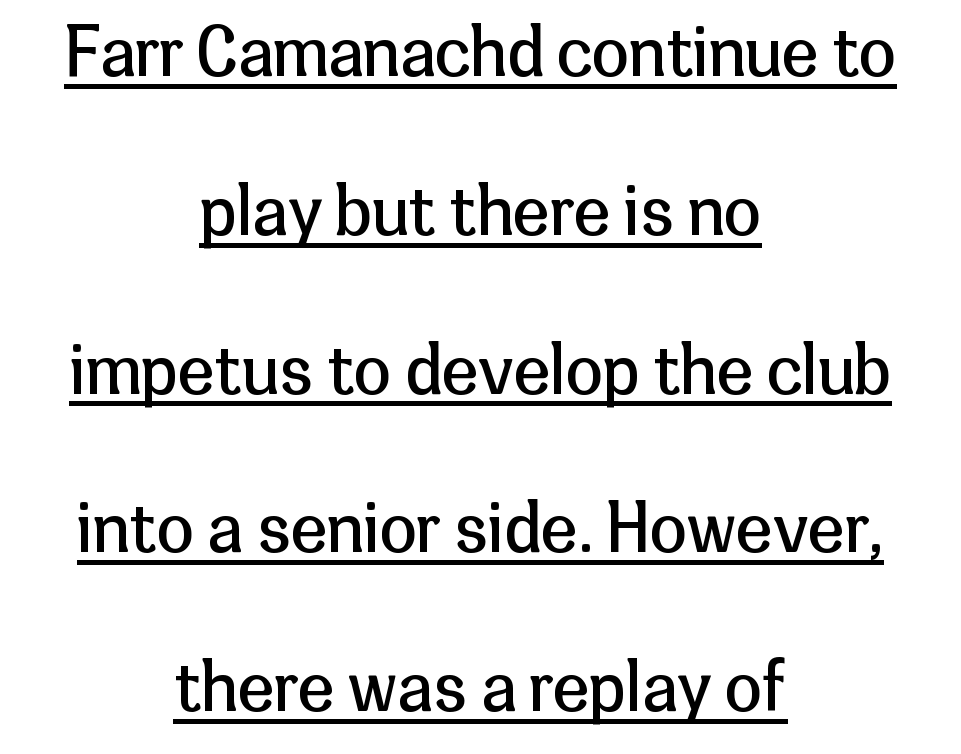
The image shows 67 px regular-weight sans-serif type, upright; set centered, loose line spacing (2.37x), normal letter spacing, underlined; low stroke contrast and a medium x-height.
